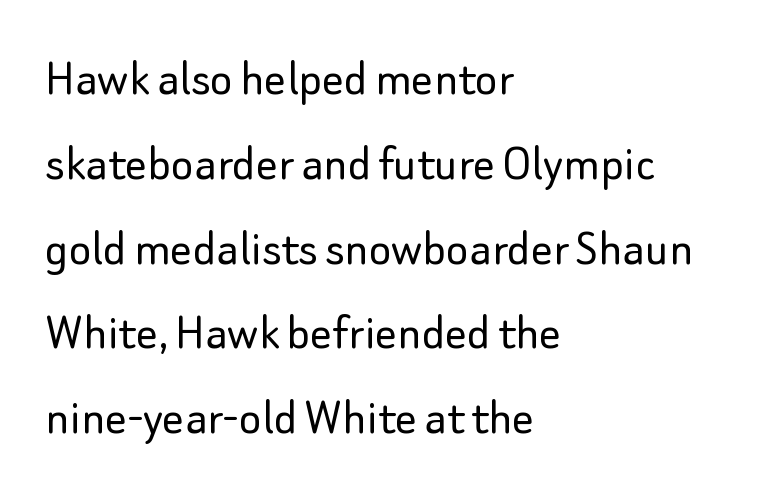
Is this a sans? Yes — the strokes have no serifs. Compared with typical body copy, the letter spacing here is the same. Character widths vary here, with narrow letters taking less room than wide ones. The typography opts for an upright posture over an oblique one. The space between consecutive lines is moderate. The typesetting does not lean heavy: it is not bold.
